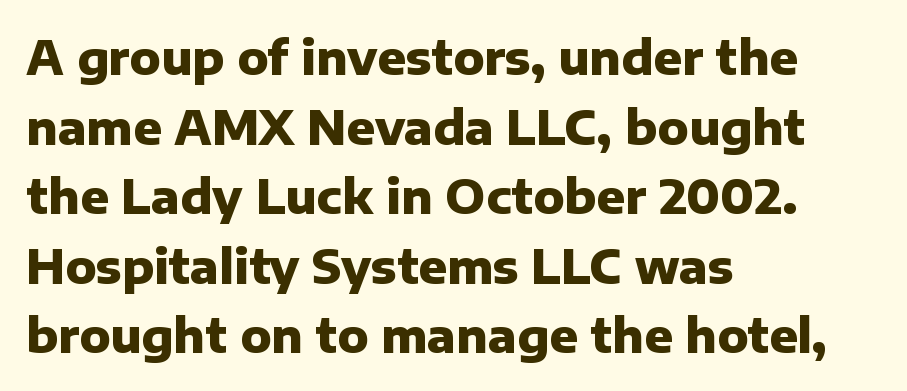
{"serif": "no", "italic": "no", "bold": "yes", "weight": "heavy", "width": "normal", "stroke_contrast": "low", "x_height": "medium", "monospaced": "no", "underline": "no", "align": "left", "line_spacing": "normal", "line_spacing_ratio": 1.48, "letter_spacing": "normal", "letter_spacing_em": 0.0, "glyph_px": 47}
